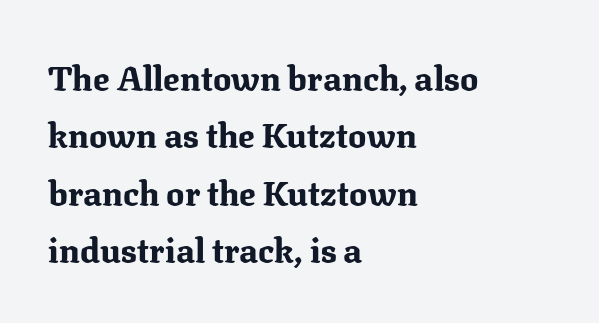
The image shows 34 px bold serif type, upright; set left-aligned, normal line spacing (1.69x), normal letter spacing, not underlined; medium stroke contrast and a medium x-height.
